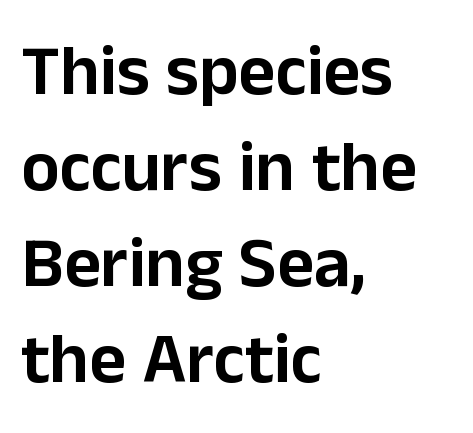
{"serif": "no", "italic": "no", "width": "normal", "stroke_contrast": "low", "x_height": "medium", "monospaced": "no", "underline": "no", "align": "left", "line_spacing": "normal", "line_spacing_ratio": 1.35, "letter_spacing": "normal", "letter_spacing_em": 0.0, "glyph_px": 71}
